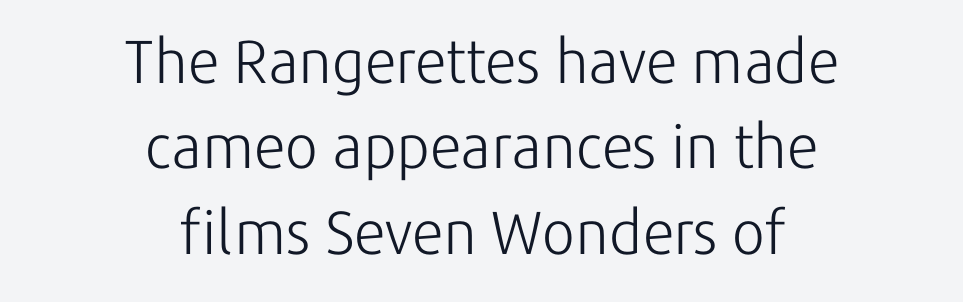
Default kerning and tracking; the words read as compact shapes. Does the type have serifs? No, each stem ends abruptly. Is the stroke heavy? The answer is a plain regular-or-lighter. A roman cut, with each character standing at attention. Here the designer chose a conventional face with non-uniform glyph widths.
